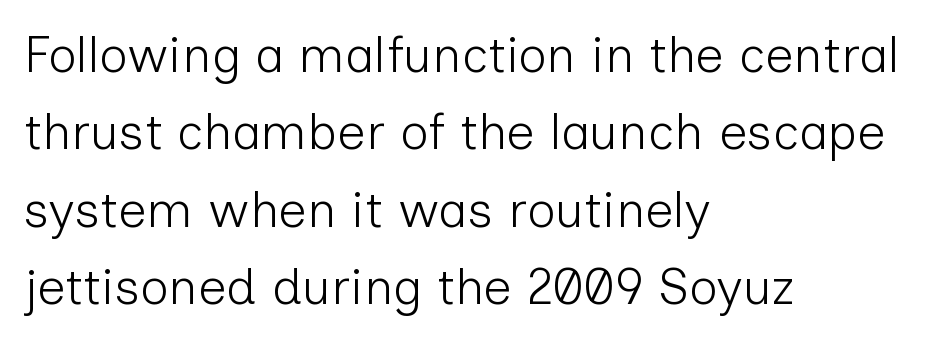
{"serif": "no", "italic": "no", "bold": "no", "weight": "light", "width": "normal", "stroke_contrast": "low", "x_height": "medium", "monospaced": "no", "underline": "no", "align": "left", "line_spacing": "normal", "line_spacing_ratio": 1.55, "letter_spacing": "normal", "letter_spacing_em": 0.0, "glyph_px": 50}
